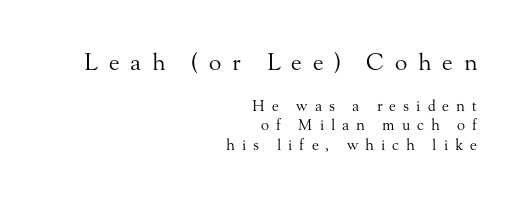
Horizontal alignment here is rightward, an uncommon choice for prose. Character size in the leading block exceeds that of the trailing block. Interline gaps are of average width in this sample. Stroke thickness stays within the range of a standard reading face or lighter. Posture: vertical.
